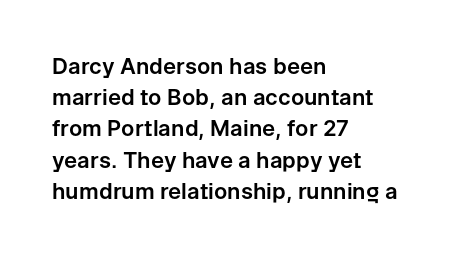
The image shows 22 px text type, upright; set left-aligned, normal line spacing (1.42x), normal letter spacing, not underlined.
